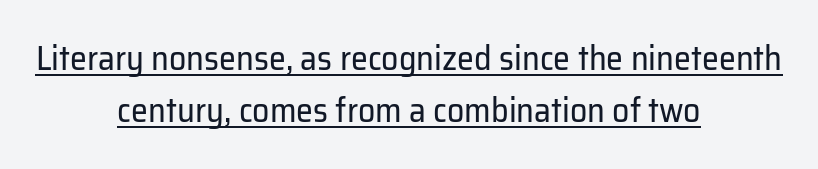
The image shows 34 px regular-weight sans-serif type, upright; set centered, normal line spacing (1.53x), normal letter spacing, underlined; low stroke contrast and a medium x-height.
